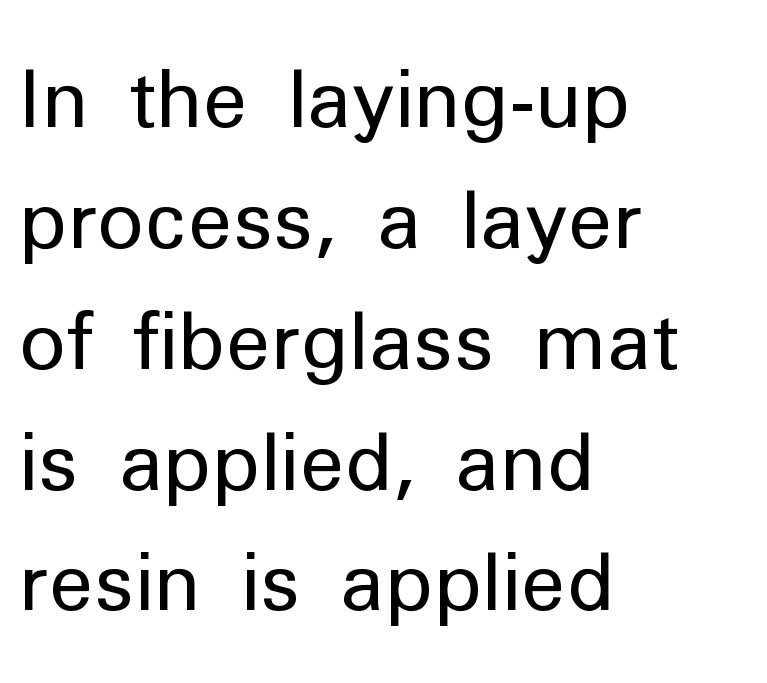
One glance says typical: line gaps are just what's usual. Nothing heavy about these letters — not bold at all. Every character sits straight up, as roman type does. The designer went with a sans here, leaving each stem footless. The glyphs are unaccompanied by any horizontal stroke below them.
